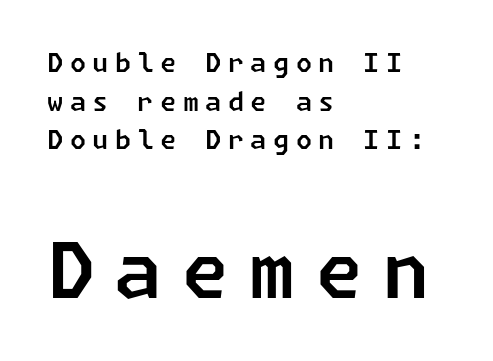
{"serif": "no", "width": "normal", "stroke_contrast": "low", "x_height": "medium", "underline": "no", "align": "left", "line_spacing": "normal", "line_spacing_ratio": 1.49, "letter_spacing": "wide", "letter_spacing_em": 0.25, "larger_block": "second", "size_ratio": 2.96, "glyph_px": 77}
